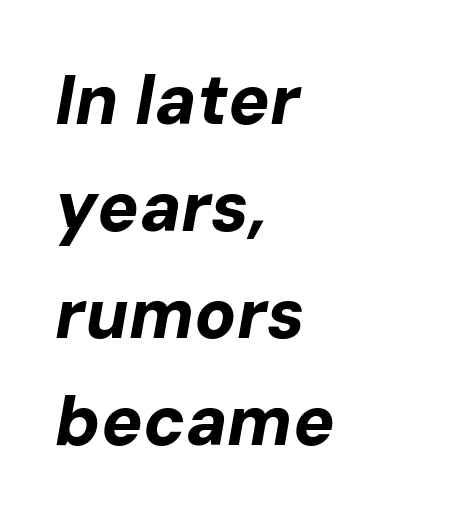
{"italic": "yes", "lean": "right", "slant_degrees": 10, "bold": "yes", "weight": "bold", "width": "normal", "stroke_contrast": "low", "x_height": "medium", "monospaced": "no", "underline": "no", "align": "left", "line_spacing": "normal", "line_spacing_ratio": 1.55, "letter_spacing": "normal", "letter_spacing_em": 0.0, "glyph_px": 69}
